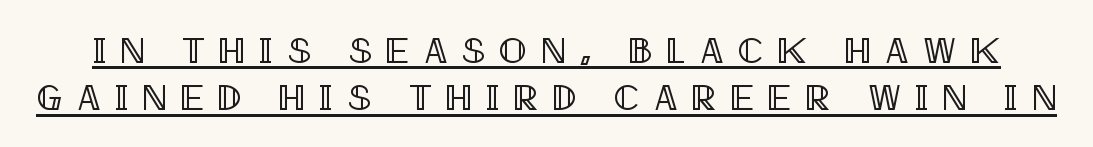
Q: Is the text italic (slanted)? A: No, it is upright.
Q: Is the text underlined? A: Yes.
Q: Is the spacing between letters normal or unusually wide? A: Unusually wide.
Q: Is the spacing between lines tight, normal or loose? A: Normal.
Q: Width (condensed, normal, or wide)? A: Condensed.
Q: x-height? A: Large.
Q: Monospaced? A: No.
